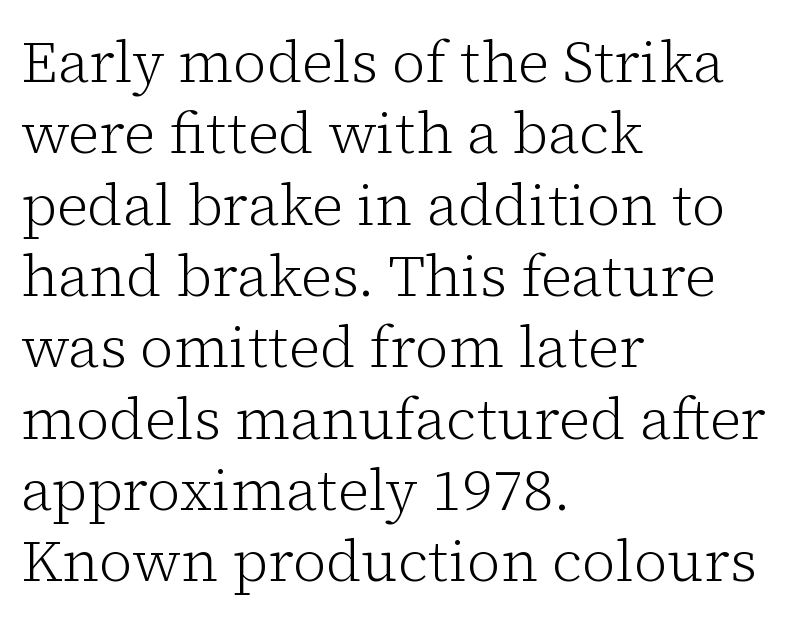
This is the regular roman posture of the typeface. Between one letter and the next there's only the usual sliver of space. No extra ink here — the face is not bold. This rendering features lettering with no underline.
